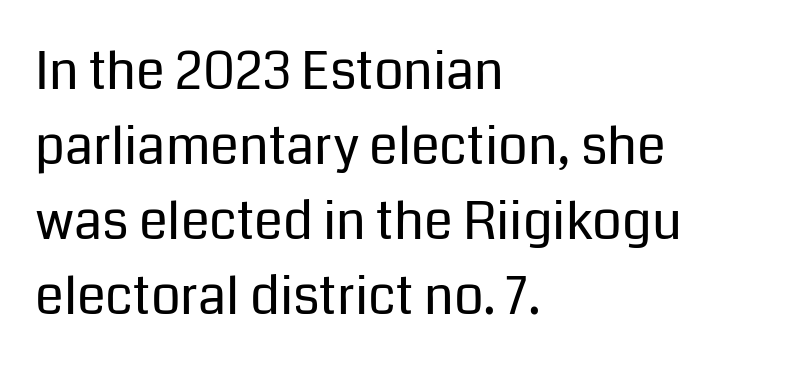
The text block is weighted toward the left margin, trailing off unevenly rightward. Check where the strokes stop: nothing finishes them off — pure sans. Spacing between characters is what you'd get straight out of the box. Reading down the column, the eye jumps a familiar distance to each next line.
